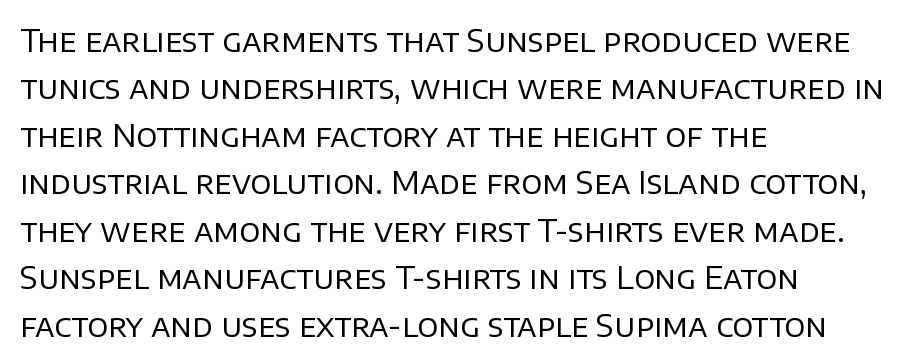
The image shows 31 px regular-weight sans-serif type, upright; set left-aligned, normal line spacing (1.53x), normal letter spacing, not underlined; low stroke contrast and a large x-height.
